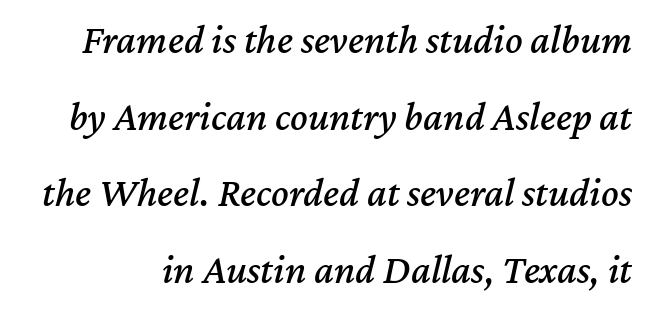
Q: Is the text italic (slanted)? A: Yes, it leans right by about 12 degrees.
Q: Is the text underlined? A: No.
Q: Is the spacing between letters normal or unusually wide? A: Normal.
Q: Width (condensed, normal, or wide)? A: Normal.
Q: Stroke contrast? A: Medium.
Q: x-height? A: Medium.
Q: Monospaced? A: No.
